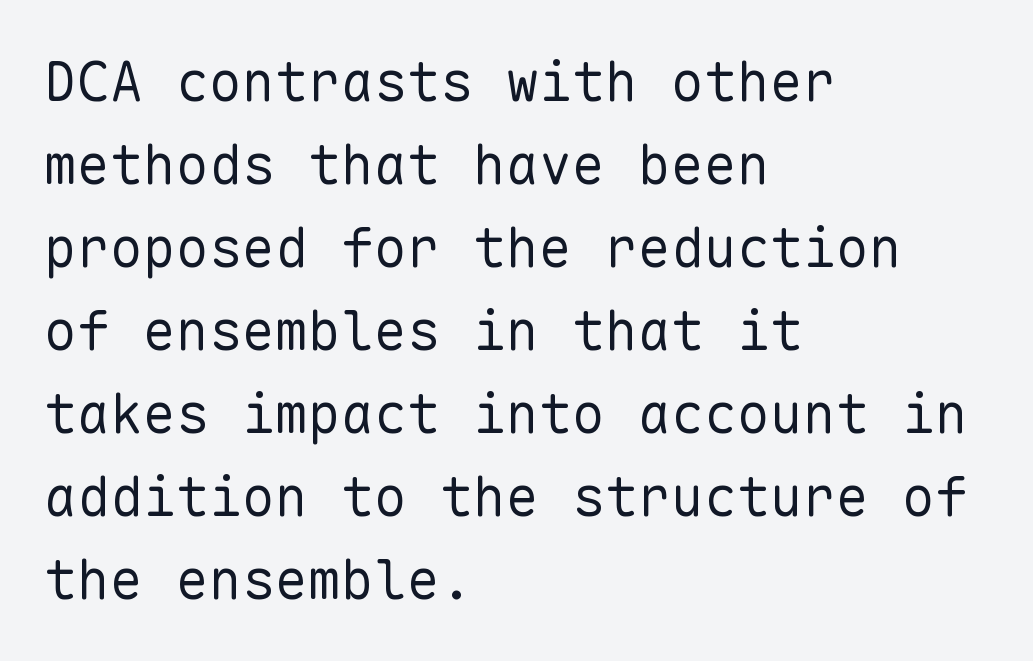
The image shows 55 px regular-weight sans-serif type, upright, monospaced; set left-aligned, normal line spacing (1.51x), normal letter spacing, not underlined; low stroke contrast and a medium x-height.
